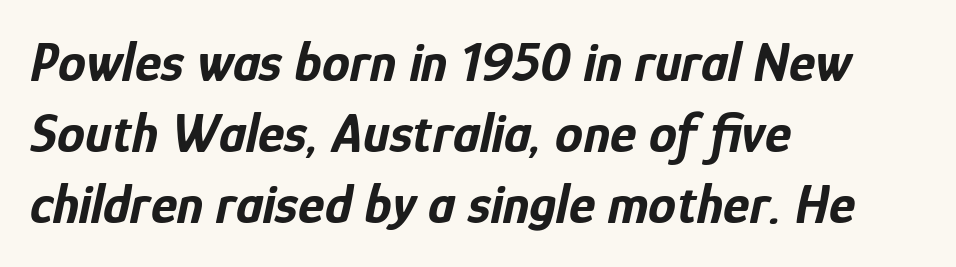
The image shows 56 px bold, condensed type, italic (leaning right); set left-aligned, normal line spacing (1.27x), normal letter spacing, not underlined; low stroke contrast and a medium x-height.
